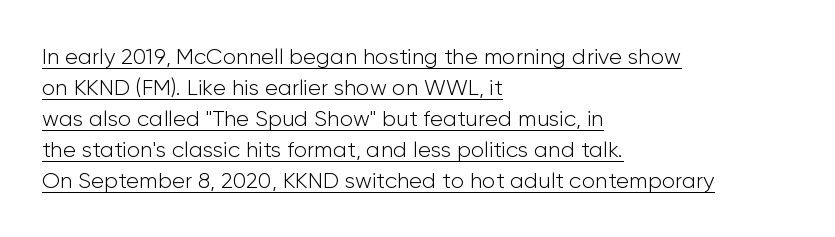
You can see a thin bar hugging the bottom of the glyphs. Interline gaps are of average width in this sample. Leftover space on each line is placed entirely after the last word. This is not heavy type; no bold has been used. In terms of posture, this sample is upright.
